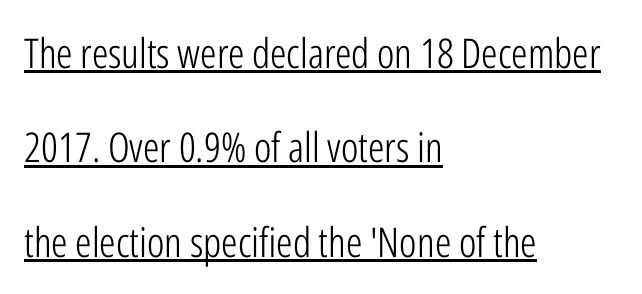
The rag falls on the right side of this text block. Students, note that the glyphs here touch the page at normal intervals. Reading down the column, the eye jumps a long way to each next line. Does the lettering tilt? It doesn't — this is upright. Proportional: the letters do not fall into vertical columns. Decoration check: the copy is underlined.
